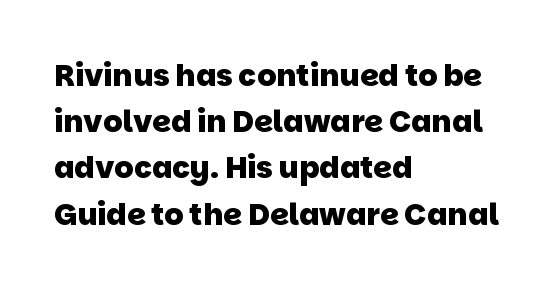
Set as a true bold cut, around the 700 mark. The words here are not underlined. A sans-serif font was chosen for this passage. Horizontal bands of white between lines are of average thickness. The letterforms sit shoulder to shoulder at normal distance. These lines are rendered in a variable-pitch font.
